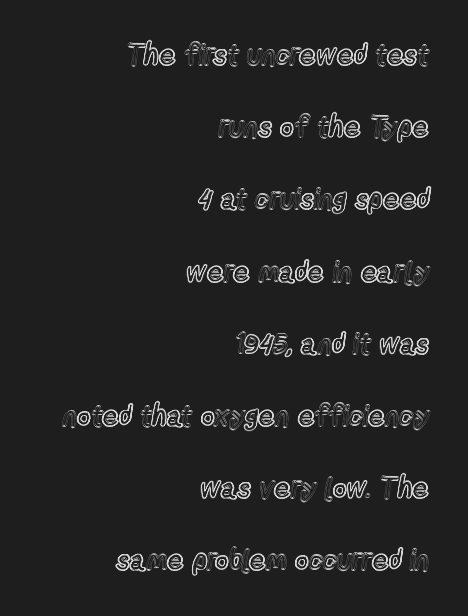
Character widths vary here, with narrow letters taking less room than wide ones. Check the space under the baseline: it is left empty. In terms of letterspacing, this is plain default setting.
